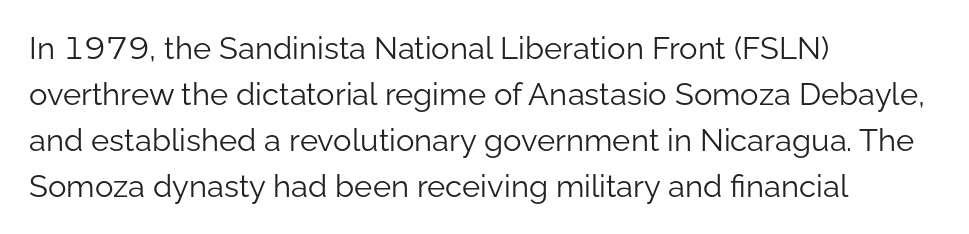
Q: Is the text bold? A: No.
Q: Is the text italic (slanted)? A: No, it is upright.
Q: Is the typeface a serif or a sans-serif typeface? A: Sans-serif.
Q: Is the text underlined? A: No.
Q: How is the paragraph aligned? A: Left-aligned.
Q: Is the spacing between letters normal or unusually wide? A: Normal.
Q: Is the spacing between lines tight, normal or loose? A: Normal.
Q: Width (condensed, normal, or wide)? A: Normal.
Q: Stroke contrast? A: Low.
Q: x-height? A: Medium.
Q: Monospaced? A: No.
